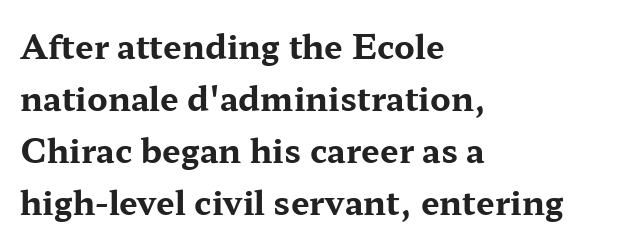
This sample keeps an unexceptional amount of space between lines. Each letter keeps its own natural width here, so spacing adapts to shape. Teacher's note: observe the even left margin — that is flush-left alignment. Lines of text with bare space underneath.
